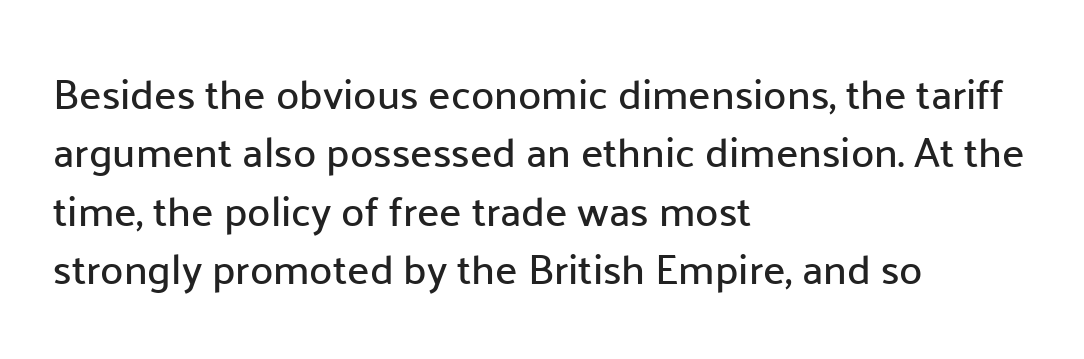
The image shows 42 px sans-serif type, upright; set left-aligned, normal line spacing (1.39x), normal letter spacing, not underlined; low stroke contrast and a medium x-height.
